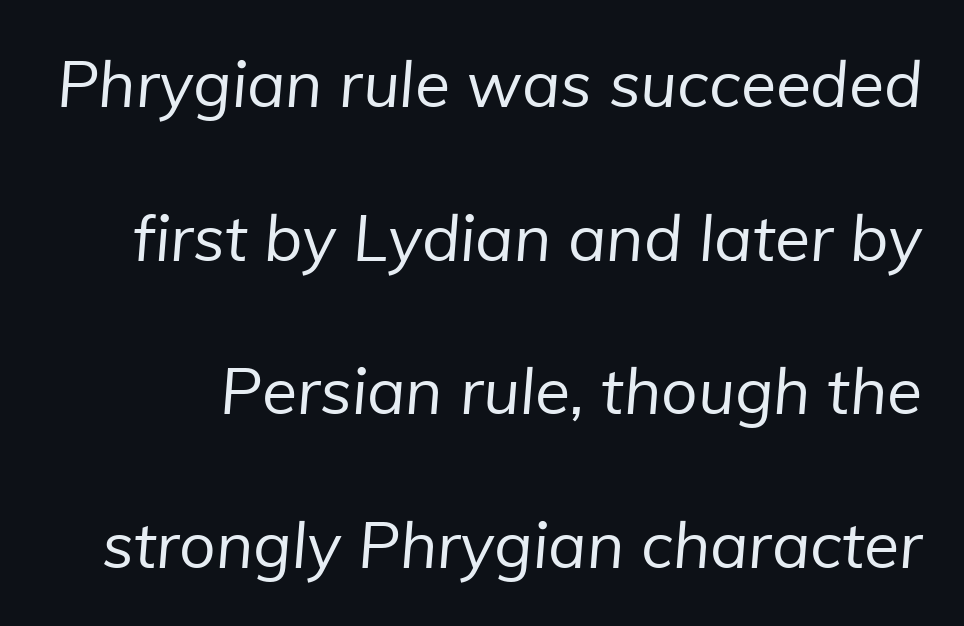
{"serif": "no", "bold": "no", "weight": "regular", "width": "normal", "stroke_contrast": "low", "x_height": "medium", "monospaced": "no", "underline": "no", "line_spacing": "loose", "line_spacing_ratio": 2.4, "letter_spacing": "normal", "letter_spacing_em": 0.0, "glyph_px": 64}
